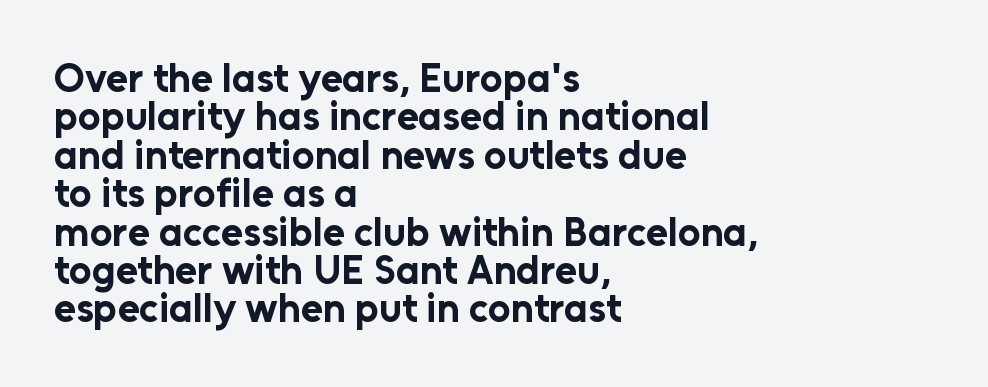
{"serif": "no", "italic": "no", "bold": "yes", "weight": "bold", "width": "normal", "stroke_contrast": "low", "x_height": "medium", "monospaced": "no", "underline": "no", "align": "left", "line_spacing": "tight", "line_spacing_ratio": 0.96, "letter_spacing": "normal", "letter_spacing_em": 0.0, "glyph_px": 40}
